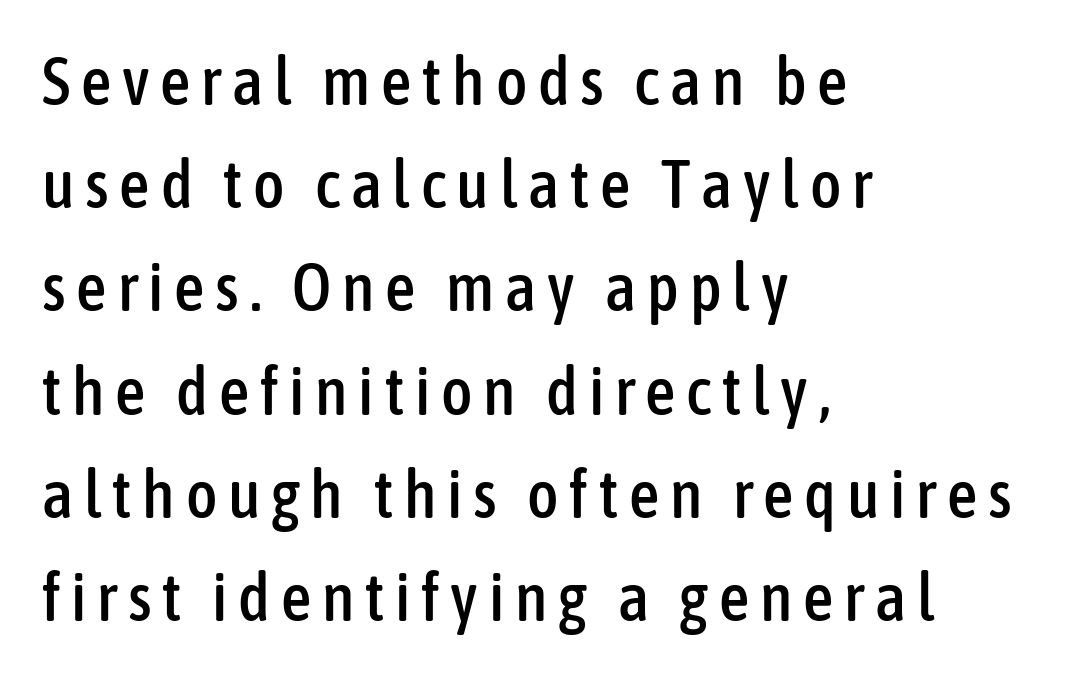
The image shows 67 px condensed sans-serif type, upright; set left-aligned, normal line spacing (1.54x), not underlined; low stroke contrast and a medium x-height.
